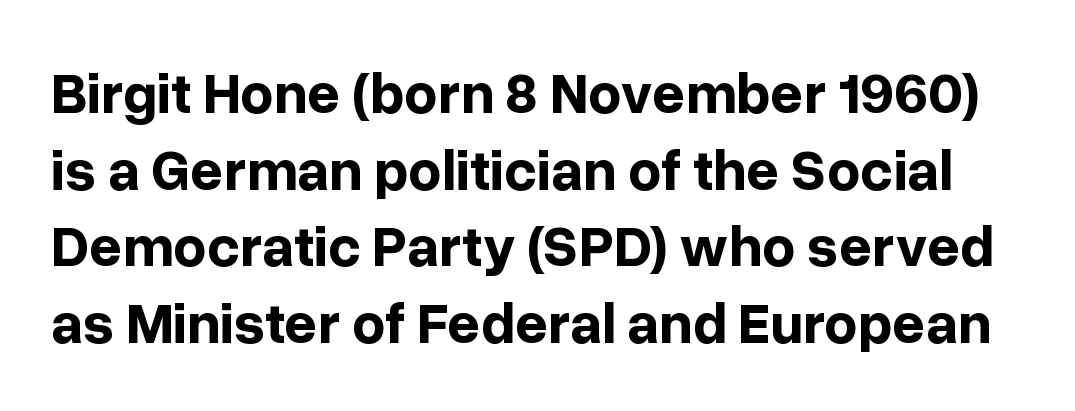
Q: Is the text bold? A: Yes.
Q: Is the text italic (slanted)? A: No, it is upright.
Q: Is the typeface a serif or a sans-serif typeface? A: Sans-serif.
Q: Is the text underlined? A: No.
Q: Is the spacing between letters normal or unusually wide? A: Normal.
Q: Is the spacing between lines tight, normal or loose? A: Normal.
Q: Width (condensed, normal, or wide)? A: Normal.
Q: Stroke contrast? A: Low.
Q: x-height? A: Medium.
Q: Monospaced? A: No.
